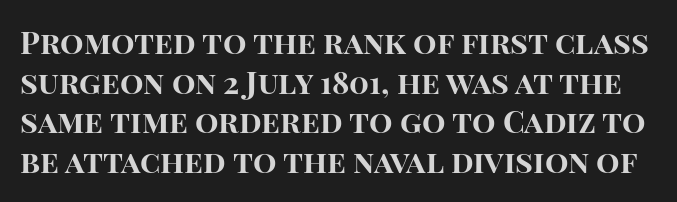
Notice how thick the strokes are: this is what a full bold looks like. What stands out about the letter spacing? Nothing — it is the standard amount. Horizontal bands of white between lines are of average thickness. The passage shown is typed in a proportional face where columns would drift. The strip under each line holds only bare page. The letters carry no serifs — their stems end cleanly without finishing strokes.
